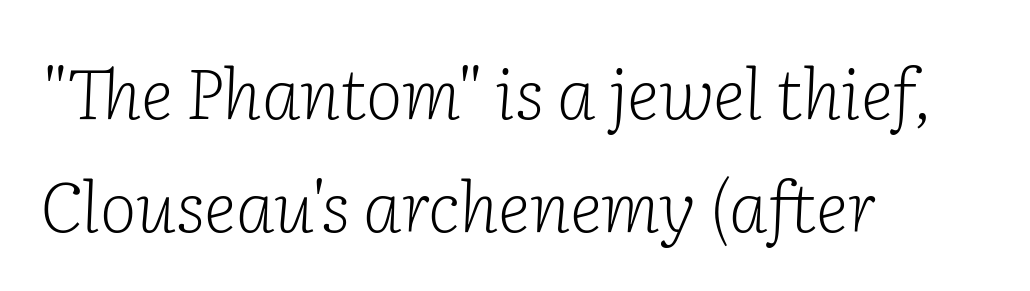
The image shows 70 px light serif type, italic (leaning right); set left-aligned, normal line spacing (1.61x), normal letter spacing, not underlined; low stroke contrast and a medium x-height.
